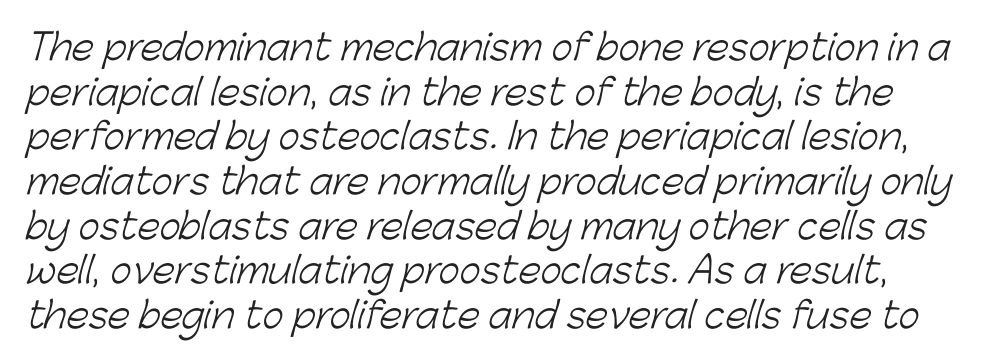
The image shows 36 px light sans-serif type; set line spacing 1.24x, normal letter spacing, not underlined; low stroke contrast and a medium x-height.
